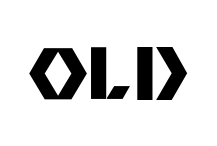
Q: Is the text bold? A: Yes.
Q: Is the text italic (slanted)? A: No, it is upright.
Q: Is the typeface a serif or a sans-serif typeface? A: Sans-serif.
Q: Is the text underlined? A: No.
Q: Is the spacing between letters normal or unusually wide? A: Normal.
Q: Width (condensed, normal, or wide)? A: Normal.
Q: Stroke contrast? A: Medium.
Q: x-height? A: Large.
Q: Monospaced? A: No.
